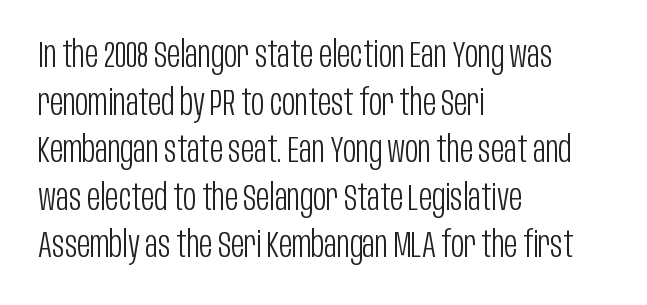
{"serif": "no", "italic": "no", "bold": "no", "weight": "light", "width": "condensed", "stroke_contrast": "low", "x_height": "large", "monospaced": "no", "underline": "no", "align": "left", "line_spacing": "normal", "line_spacing_ratio": 1.32, "letter_spacing": "normal", "letter_spacing_em": 0.0, "glyph_px": 36}
